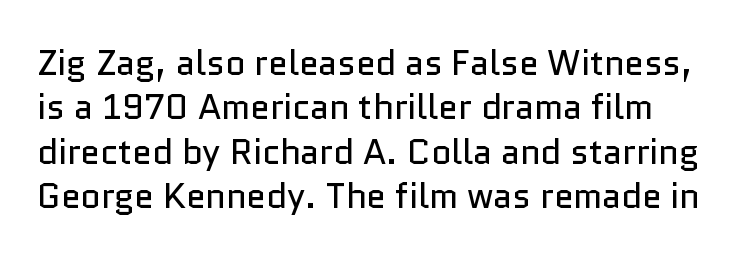
{"serif": "no", "italic": "no", "bold": "no", "weight": "regular", "width": "normal", "stroke_contrast": "low", "x_height": "medium", "monospaced": "no", "underline": "no", "line_spacing": "normal", "line_spacing_ratio": 1.27, "letter_spacing": "normal", "letter_spacing_em": 0.0, "glyph_px": 35}
